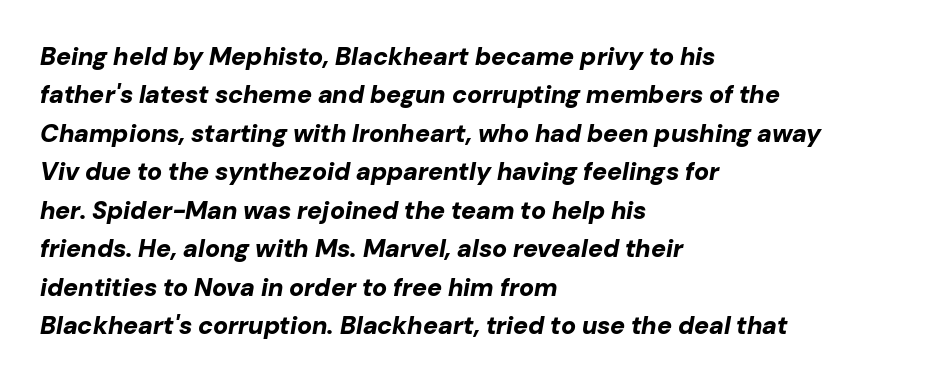
The image shows 25 px bold type, italic (leaning right); set left-aligned, normal line spacing (1.54x), normal letter spacing, not underlined.
